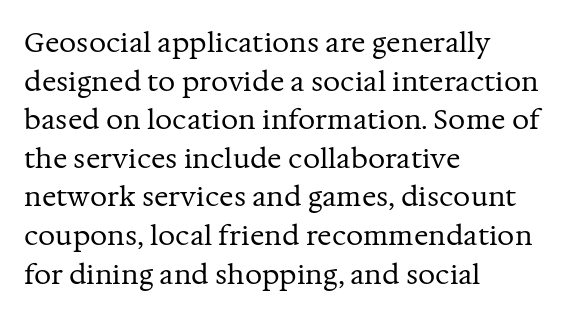
Stroke thickness stays within the range of a standard reading face or lighter. Notice how descenders clear the ascenders below comfortably — that's standard leading. There is no visible air inserted between adjacent glyphs. Casual observation: everything's shoved over to the left. The specimen omits any rule beneath the text block's lines. The letters stand straight up with perfectly vertical stems.
